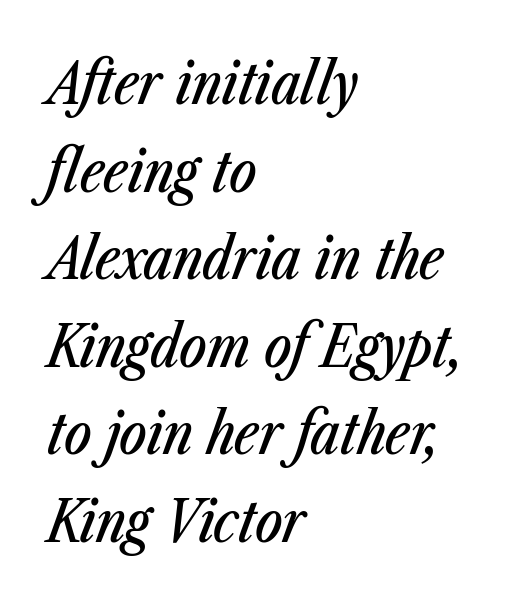
{"italic": "yes", "lean": "right", "slant_degrees": 23, "width": "condensed", "stroke_contrast": "low", "x_height": "medium", "monospaced": "no", "underline": "no", "align": "left", "line_spacing": "normal", "line_spacing_ratio": 1.51, "letter_spacing": "normal", "letter_spacing_em": 0.0, "glyph_px": 58}
